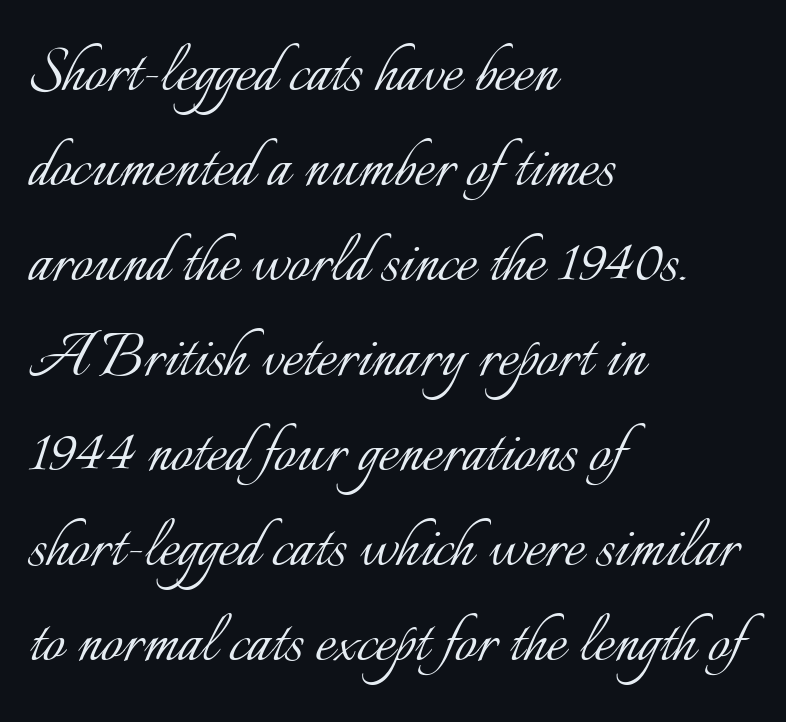
The zone under the glyphs is completely vacant. Visually the block forms a straight wall on the left and a jagged coastline on the right. Quick note: interline space is typical. Think of a printed novel: that variable character pitch is what you see here. This sample uses plain, unmodified letter spacing.
